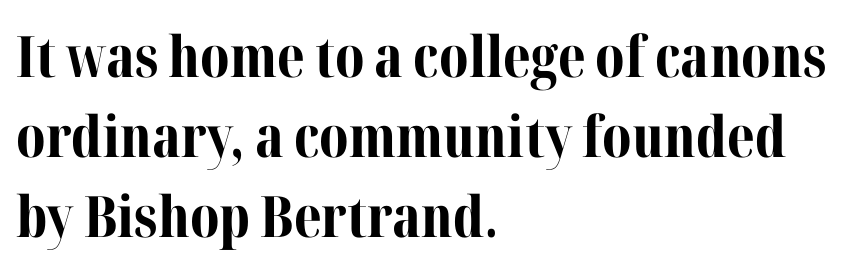
The image shows 57 px bold serif type, upright; set left-aligned, normal line spacing (1.4x), normal letter spacing, not underlined; medium stroke contrast and a medium x-height.
